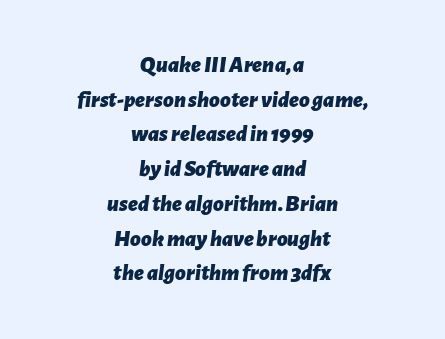
{"italic": "yes", "lean": "right", "slant_degrees": 7, "bold": "yes", "underline": "no", "align": "center", "line_spacing": "normal", "line_spacing_ratio": 1.51, "letter_spacing": "normal", "letter_spacing_em": 0.0, "glyph_px": 23}
